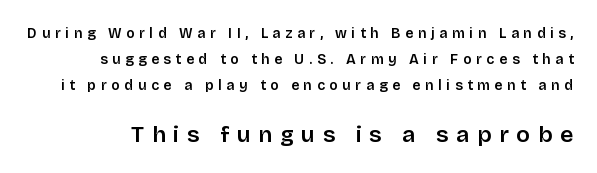
These lines have a slow, spaced-out rhythm from letter to letter. Size hierarchy here favors the trailing block over the leading one. Strokes here are thickened, but only to semibold level. Bare-footed words on every line. Is there any slant? The stems are plumb.
